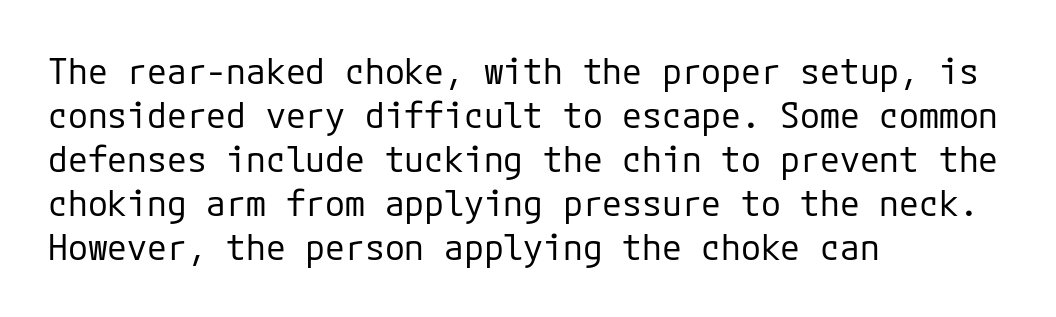
The setting favours the left margin, as ordinary paragraphs usually do. To sum up the face: it is a sans, with no serifs. Students, note that the glyphs here touch the page at normal intervals. The specimen omits any rule beneath the text block's lines. Vertical strokes here are truly vertical. Caption: face not bold, strokes unweighted.
